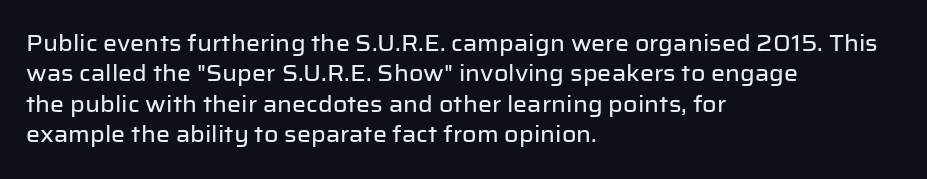
{"italic": "no", "underline": "no", "align": "left", "line_spacing": "normal", "line_spacing_ratio": 1.38, "letter_spacing": "normal", "letter_spacing_em": 0.0, "glyph_px": 22}
